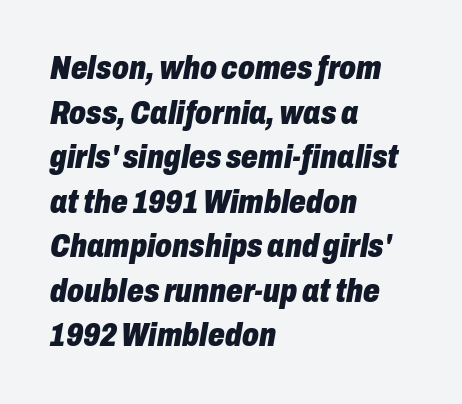
The string is rendered with underlining switched off. Standard letterfit; no display-style spreading of the glyphs. Horizontal alignment here is leftward, the default for most running prose. The font is running at its bold setting.
